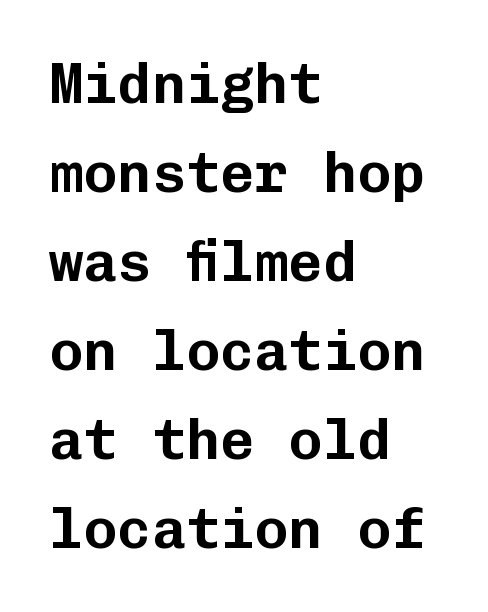
The image shows 57 px sans-serif type, upright, monospaced; set left-aligned, normal line spacing (1.56x), normal letter spacing, not underlined; low stroke contrast and a medium x-height.
